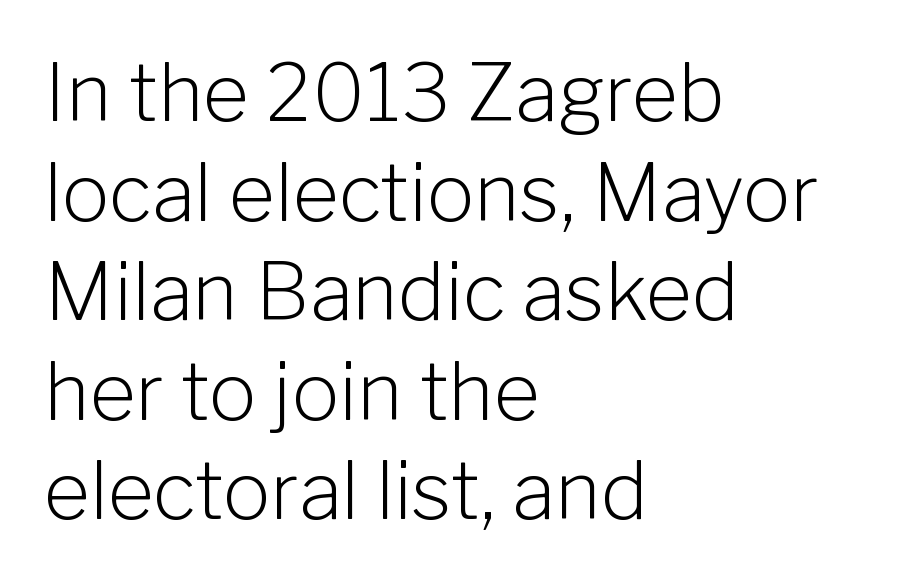
Varying glyph widths throughout — classic text-font behaviour. Students, observe: this is what conventionally led text looks like. Beneath every word, the page is bare. Nobody touched the tracking dial on this one. Posture: upright roman.
